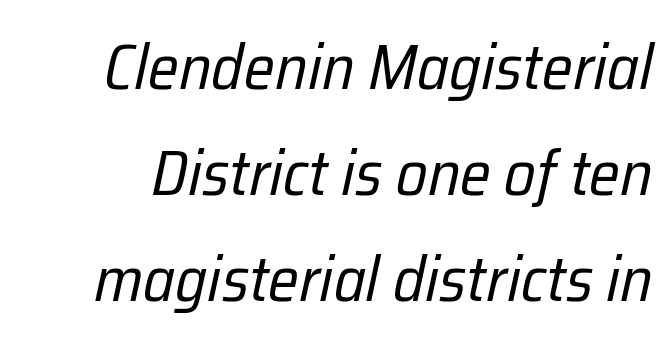
{"italic": "yes", "lean": "right", "slant_degrees": 12, "bold": "no", "weight": "regular", "width": "condensed", "stroke_contrast": "low", "x_height": "medium", "monospaced": "no", "underline": "no", "line_spacing": "normal", "line_spacing_ratio": 1.66, "letter_spacing": "normal", "letter_spacing_em": 0.0, "glyph_px": 64}
